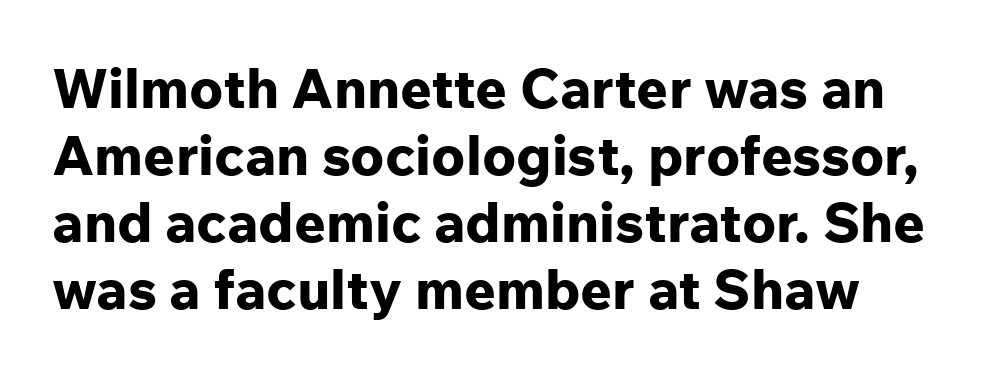
{"serif": "no", "italic": "no", "bold": "yes", "weight": "bold", "width": "normal", "stroke_contrast": "low", "x_height": "medium", "monospaced": "no", "underline": "no", "align": "left", "line_spacing_ratio": 1.22, "letter_spacing": "normal", "letter_spacing_em": 0.0, "glyph_px": 55}
